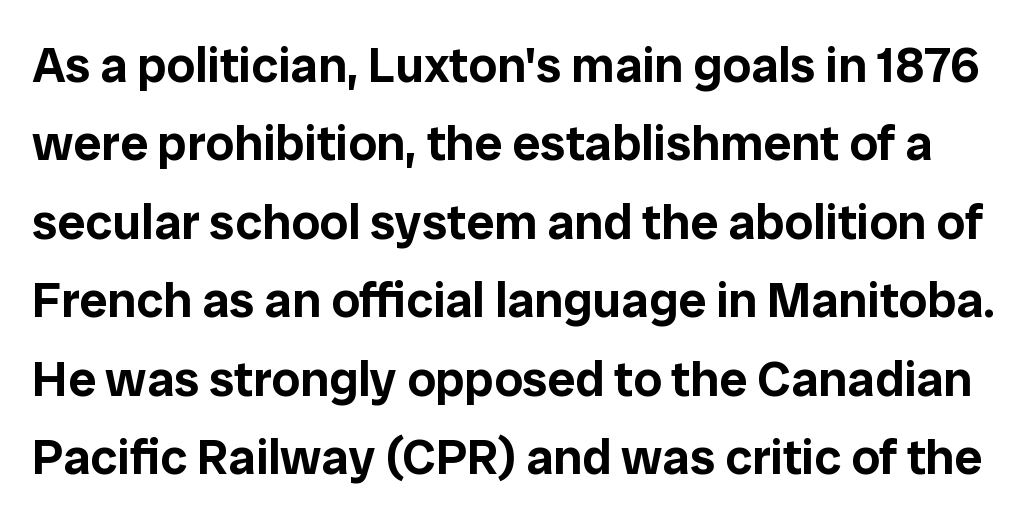
Q: Is the text italic (slanted)? A: No, it is upright.
Q: Is the typeface a serif or a sans-serif typeface? A: Sans-serif.
Q: Is the text underlined? A: No.
Q: Is the spacing between letters normal or unusually wide? A: Normal.
Q: Is the spacing between lines tight, normal or loose? A: Normal.
Q: Width (condensed, normal, or wide)? A: Normal.
Q: Stroke contrast? A: Low.
Q: x-height? A: Medium.
Q: Monospaced? A: No.
